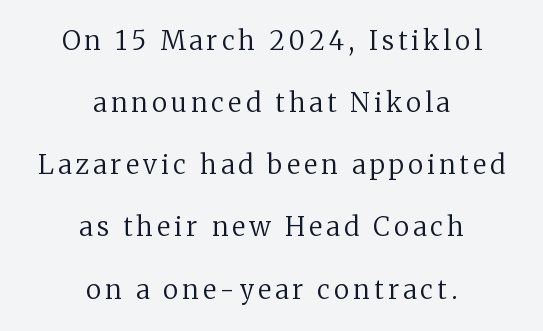
The image shows 26 px text type, upright; set centered, loose line spacing (2.39x), not underlined.
